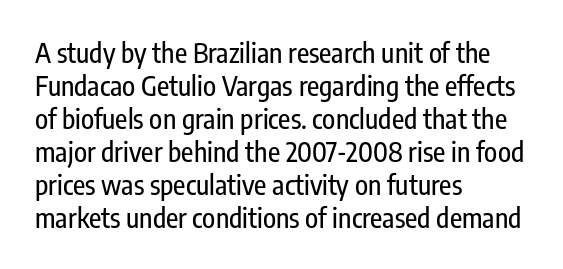
The image shows 27 px text type, upright; set left-aligned, line spacing 1.22x, normal letter spacing, not underlined.
